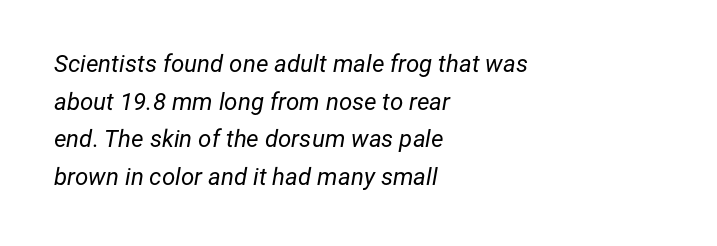
Q: Is the text bold? A: No.
Q: Is the text italic (slanted)? A: Yes, it leans right by about 12 degrees.
Q: Is the text underlined? A: No.
Q: How is the paragraph aligned? A: Left-aligned.
Q: Is the spacing between letters normal or unusually wide? A: Normal.
Q: Is the spacing between lines tight, normal or loose? A: Normal.
